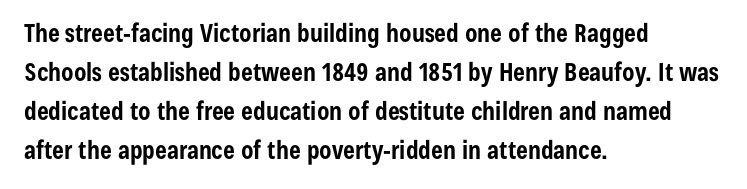
Q: Is the text bold? A: Yes.
Q: Is the text italic (slanted)? A: No, it is upright.
Q: Is the text underlined? A: No.
Q: How is the paragraph aligned? A: Left-aligned.
Q: Is the spacing between letters normal or unusually wide? A: Normal.
Q: Is the spacing between lines tight, normal or loose? A: Normal.
